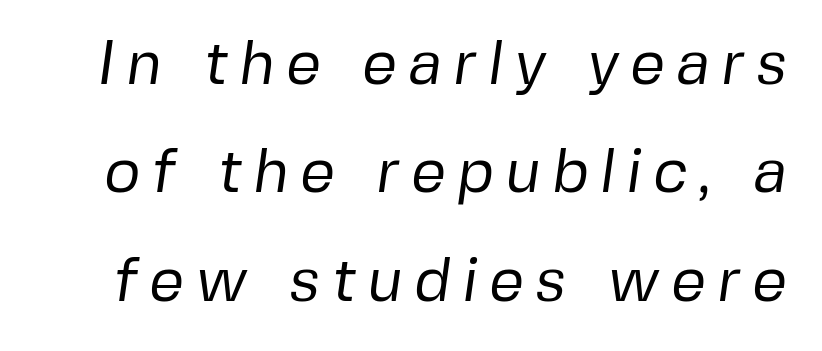
Honestly, there is no underline to notice here at all. Is this a fixed-width face? No — the glyphs have proportional, varying widths. No heavy texture on the line: the type isn't bold. A sans-serif font was chosen for this passage.
